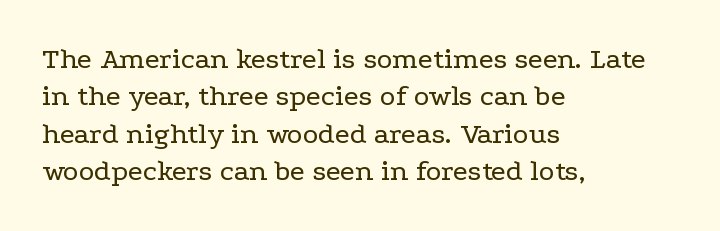
A student would call this left alignment; a typographer would say flush left, rag right. Each letter keeps its own natural width here, so spacing adapts to shape. Only glyphs here, with clear space below each row. The letterforms sit shoulder to shoulder at normal distance. The letters carry serifs — small finishing strokes at the ends of their stems. The passage shown is not bold in any degree.
